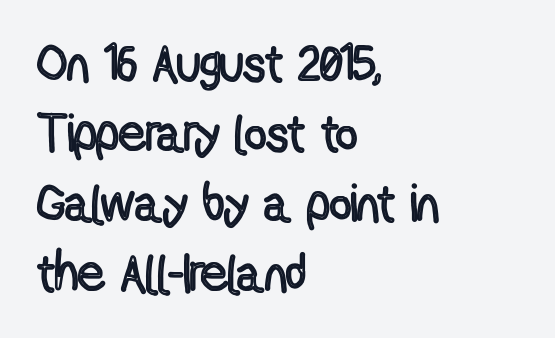
The image shows 53 px condensed type, upright; set left-aligned, normal line spacing (1.32x), normal letter spacing, not underlined; a medium x-height.
